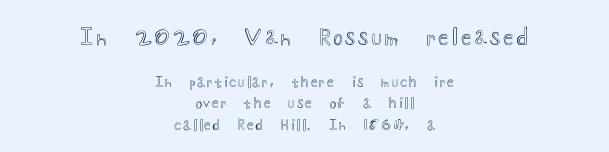
{"italic": "no", "underline": "no", "align": "center", "line_spacing": "normal", "line_spacing_ratio": 1.55, "larger_block": "first", "size_ratio": 1.57, "glyph_px": 22}
